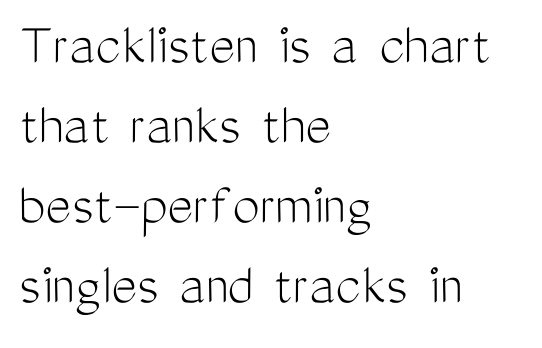
Q: Is the text bold? A: No.
Q: Is the text italic (slanted)? A: No, it is upright.
Q: Is the typeface a serif or a sans-serif typeface? A: Sans-serif.
Q: Is the text underlined? A: No.
Q: How is the paragraph aligned? A: Left-aligned.
Q: Is the spacing between letters normal or unusually wide? A: Normal.
Q: Is the spacing between lines tight, normal or loose? A: Normal.
Q: Width (condensed, normal, or wide)? A: Condensed.
Q: Stroke contrast? A: Medium.
Q: x-height? A: Medium.
Q: Monospaced? A: No.
